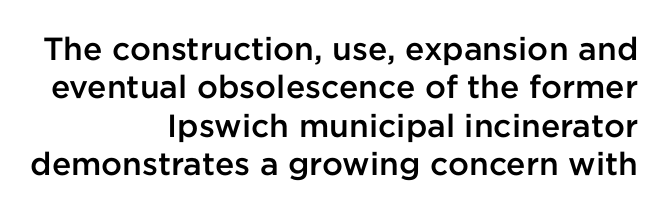
The image shows 32 px semibold sans-serif type, upright; set right-aligned, line spacing 1.2x, normal letter spacing, not underlined; low stroke contrast and a medium x-height.
